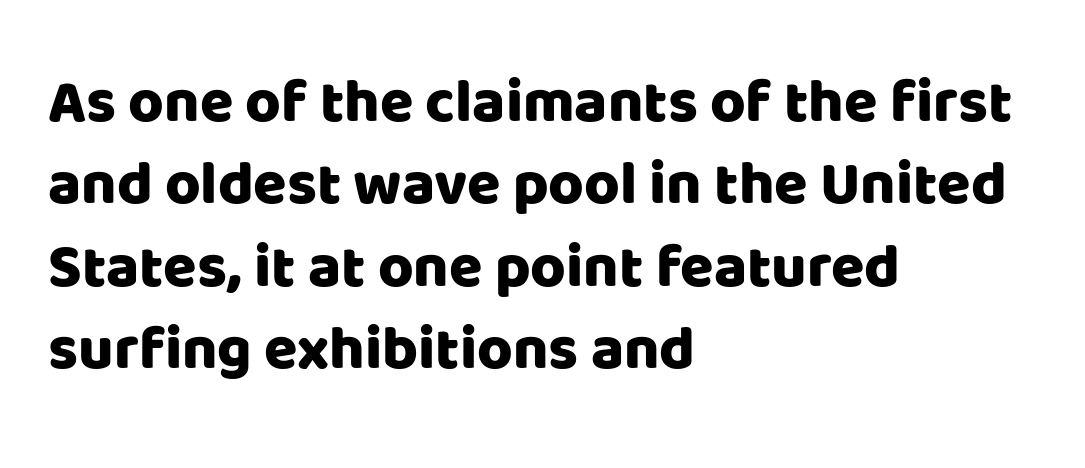
Q: Is the text italic (slanted)? A: No, it is upright.
Q: Is the typeface a serif or a sans-serif typeface? A: Sans-serif.
Q: Is the text underlined? A: No.
Q: How is the paragraph aligned? A: Left-aligned.
Q: Is the spacing between letters normal or unusually wide? A: Normal.
Q: Is the spacing between lines tight, normal or loose? A: Normal.
Q: Width (condensed, normal, or wide)? A: Normal.
Q: Stroke contrast? A: Low.
Q: x-height? A: Large.
Q: Monospaced? A: No.
